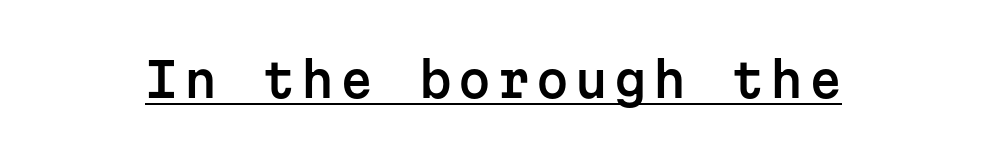
Beneath each row of characters lies a ruled line. Note the uniform advance width — an 'i' takes as much space as an 'm'. Every character sits straight up, as roman type does. The typeface chosen for these lines omits serifs.
